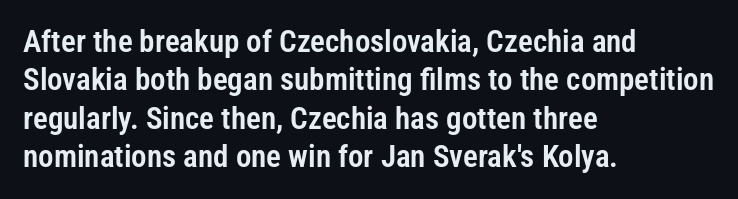
The letters carry no serifs — their stems end cleanly without finishing strokes. Descenders are the only things crossing below the line. The passage shown has conventional tracking throughout. The letters advance in unequal steps, a hallmark of proportional type.
